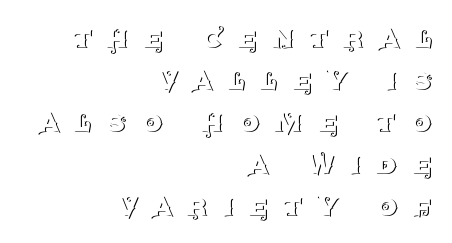
The face looks like a standard text weight, possibly lighter. The space between consecutive lines is moderate. Stroke terminals: seriffed. The compositor pushed each line to the right boundary.
